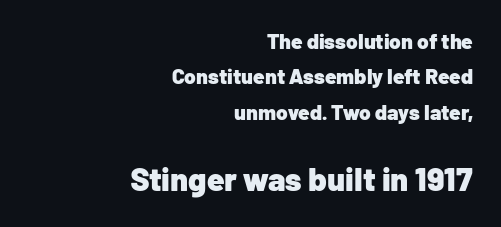
Horizontally, the lines are justified to the trailing edge only. Leading matches the norm, producing a regular column. A typesetter would call this zero additional tracking. The passage shown is typeset with a sans-serif family.
